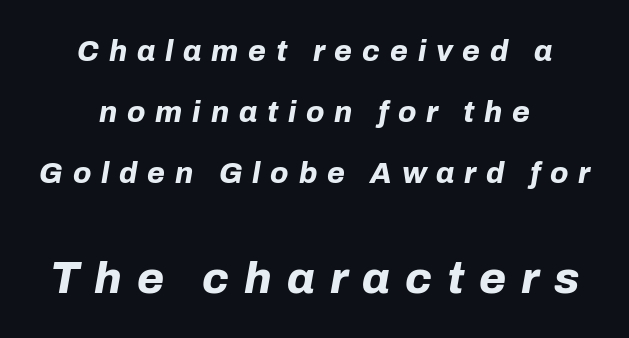
The image shows 44 px bold type, italic (leaning right); set centered, loose line spacing (2.11x), unusually wide letter spacing (+0.34 em), not underlined; the second (bottom) block is 1.52x larger; low stroke contrast and a medium x-height.
